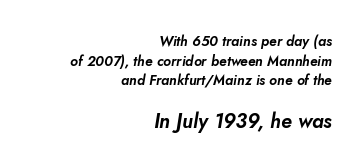
{"italic": "yes", "lean": "right", "slant_degrees": 10, "underline": "no", "align": "right", "line_spacing": "normal", "line_spacing_ratio": 1.4, "letter_spacing": "normal", "letter_spacing_em": 0.0, "larger_block": "second", "size_ratio": 1.43, "glyph_px": 20}
